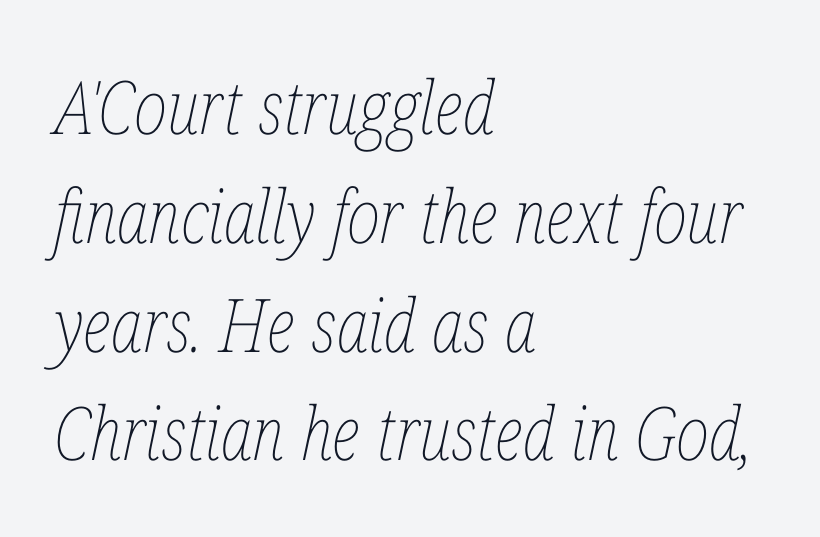
The image shows 74 px thin, condensed type, italic (leaning right); set left-aligned, normal line spacing (1.47x), normal letter spacing, not underlined; low stroke contrast and a medium x-height.
